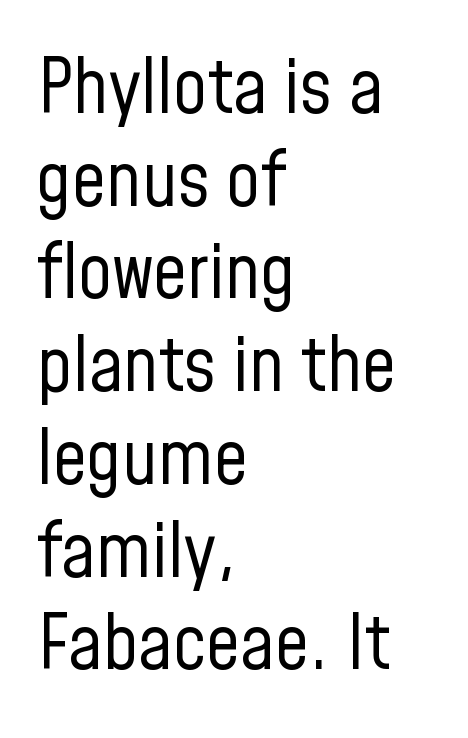
{"serif": "no", "italic": "no", "bold": "no", "weight": "regular", "width": "condensed", "stroke_contrast": "low", "x_height": "medium", "monospaced": "no", "underline": "no", "align": "left", "line_spacing_ratio": 1.22, "letter_spacing": "normal", "letter_spacing_em": 0.0, "glyph_px": 76}
